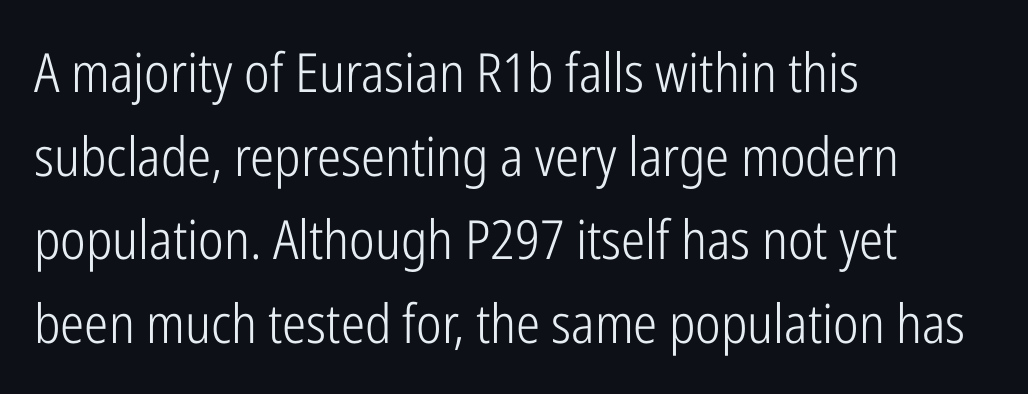
The image shows 54 px light, condensed sans-serif type, upright; set left-aligned, normal line spacing (1.55x), normal letter spacing, not underlined; low stroke contrast and a medium x-height.
